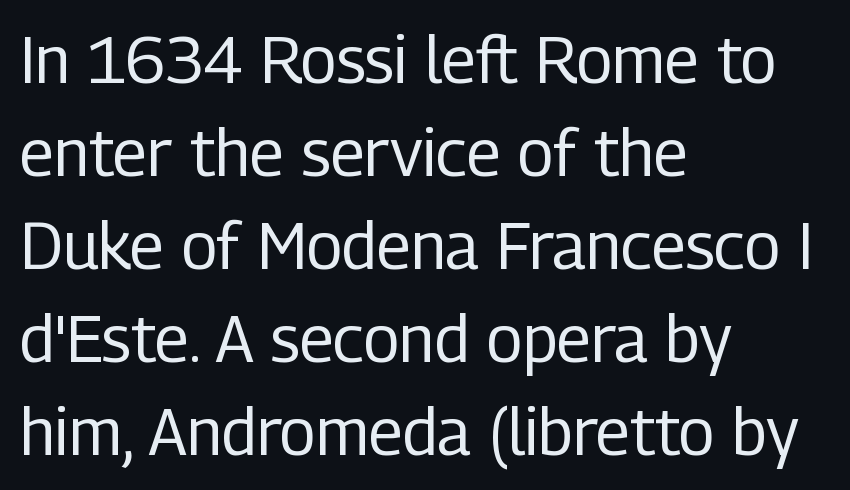
Note the varied advance widths — an 'i' is clearly narrower than an 'm'. Vertical strokes here are truly vertical. Default kerning and tracking; the words read as compact shapes. The paragraph shown leans on its left margin. The face looks like a standard text weight, possibly lighter.
